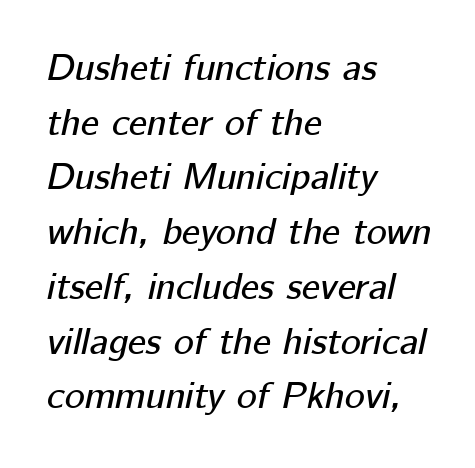
The image shows 38 px text type, italic (leaning right); set left-aligned, normal line spacing (1.44x), normal letter spacing, not underlined; low stroke contrast and a medium x-height.
